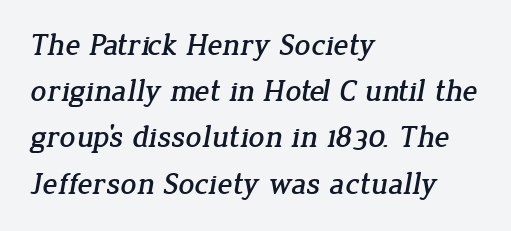
If you drew a ruler down the left edge, every line would touch it. Glyph-to-glyph distance matches everyday printed text. No word sits above an underline. The typeface chosen for these lines features serifs.
